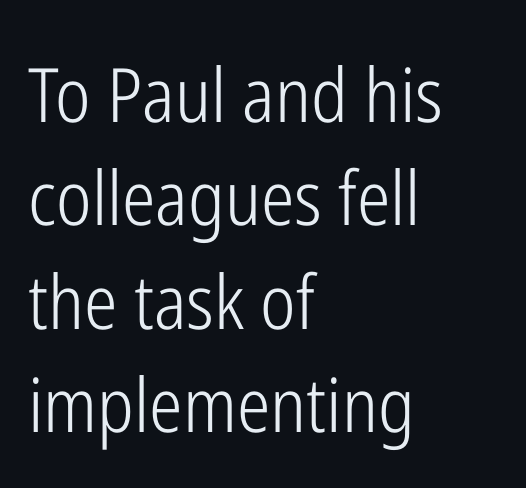
The image shows 75 px light, condensed sans-serif type, upright; set left-aligned, normal line spacing (1.38x), normal letter spacing, not underlined; low stroke contrast and a medium x-height.
